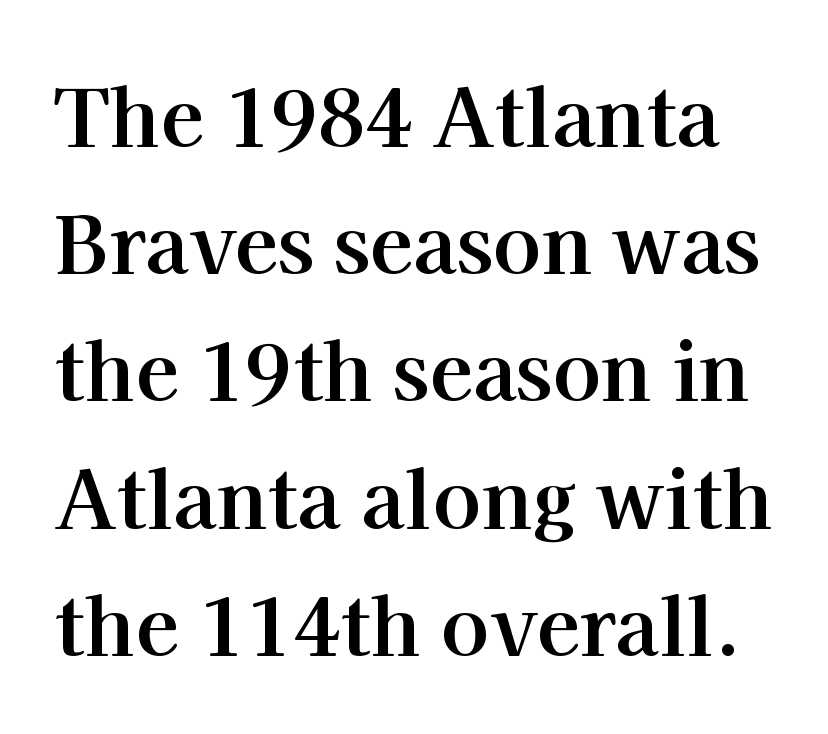
Q: Is the text bold? A: Yes.
Q: Is the text italic (slanted)? A: No, it is upright.
Q: Is the typeface a serif or a sans-serif typeface? A: Serif.
Q: Is the text underlined? A: No.
Q: Is the spacing between letters normal or unusually wide? A: Normal.
Q: Is the spacing between lines tight, normal or loose? A: Normal.
Q: Width (condensed, normal, or wide)? A: Normal.
Q: Stroke contrast? A: High.
Q: x-height? A: Medium.
Q: Monospaced? A: No.
